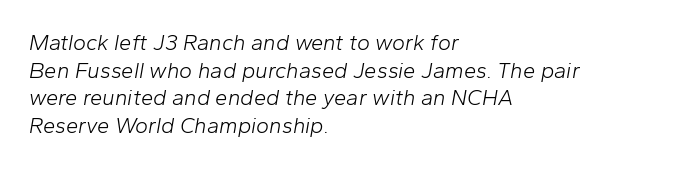
The image shows 22 px text type, italic (leaning right); set left-aligned, normal line spacing (1.26x), normal letter spacing, not underlined.
